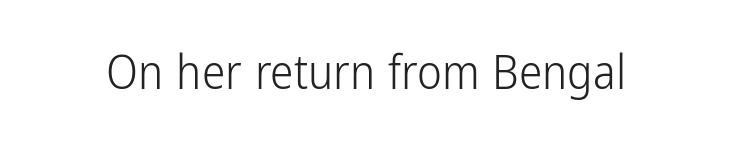
{"serif": "no", "italic": "no", "bold": "no", "weight": "light", "width": "condensed", "stroke_contrast": "low", "x_height": "medium", "monospaced": "no", "underline": "no", "letter_spacing": "normal", "letter_spacing_em": 0.0, "glyph_px": 47}
